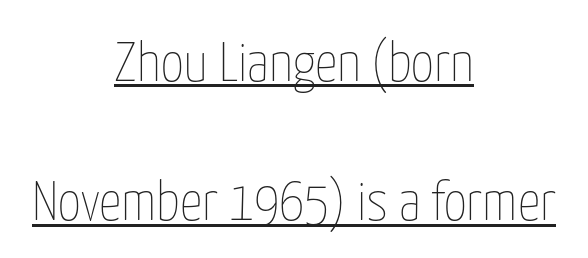
Q: Is the text bold? A: No.
Q: Is the text italic (slanted)? A: No, it is upright.
Q: Is the text underlined? A: Yes.
Q: How is the paragraph aligned? A: Centered.
Q: Is the spacing between letters normal or unusually wide? A: Normal.
Q: Is the spacing between lines tight, normal or loose? A: Loose.
Q: Width (condensed, normal, or wide)? A: Condensed.
Q: Stroke contrast? A: Low.
Q: x-height? A: Medium.
Q: Monospaced? A: No.
